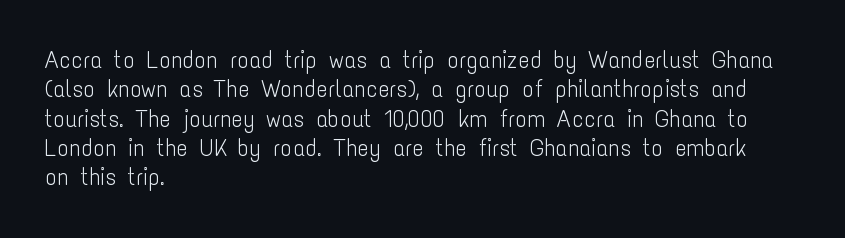
Notice how the stems are strictly vertical — no italics here. Standard letterfit; no display-style spreading of the glyphs. The space beneath each line is pristine and unruled. Counters stay open thanks to moderate or lighter strokes. A classic flush-left, rag-right setting is used for this passage.
